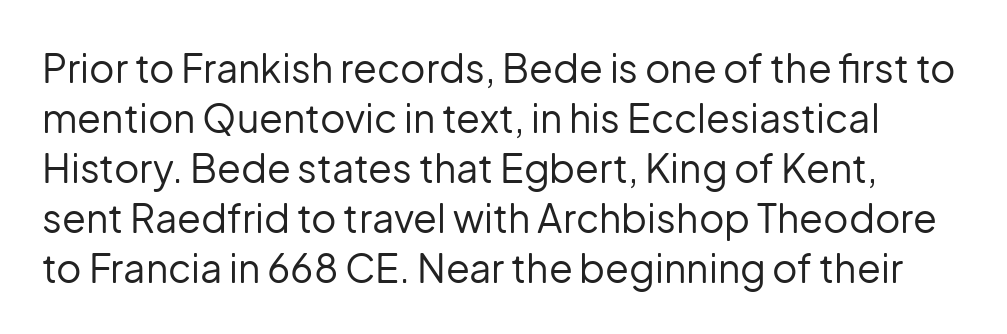
Q: Is the text bold? A: No.
Q: Is the text italic (slanted)? A: No, it is upright.
Q: Is the typeface a serif or a sans-serif typeface? A: Sans-serif.
Q: Is the text underlined? A: No.
Q: Is the spacing between letters normal or unusually wide? A: Normal.
Q: Is the spacing between lines tight, normal or loose? A: Normal.
Q: Width (condensed, normal, or wide)? A: Normal.
Q: Stroke contrast? A: Low.
Q: x-height? A: Medium.
Q: Monospaced? A: No.
